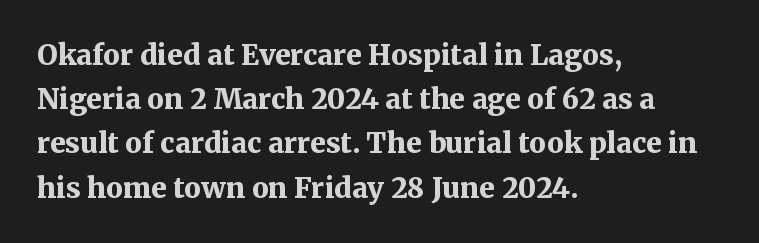
Beneath every word, the page is bare. Rendered with straight, roman letterforms. Reading down the column, the eye jumps a familiar distance to each next line. Spacing between characters is what you'd get straight out of the box.
